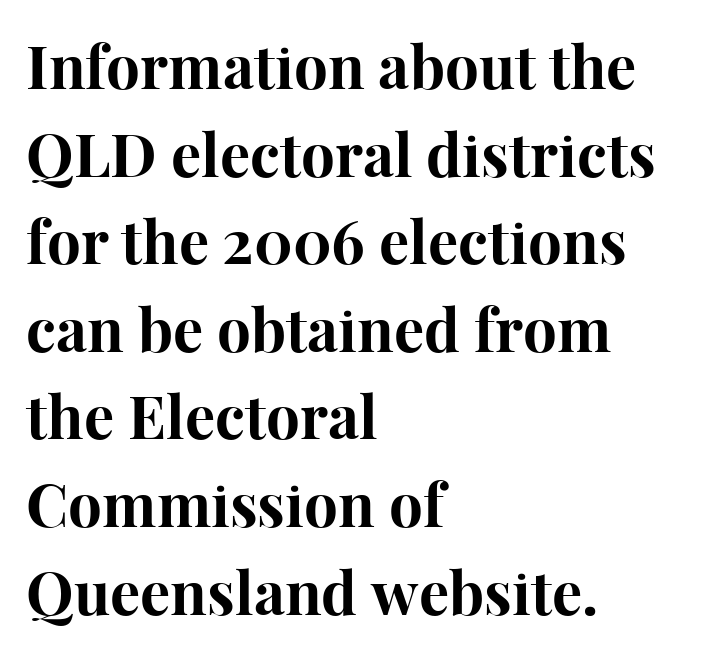
{"serif": "yes", "italic": "no", "bold": "yes", "weight": "bold", "width": "normal", "stroke_contrast": "high", "x_height": "medium", "monospaced": "no", "underline": "no", "align": "left", "line_spacing": "normal", "line_spacing_ratio": 1.46, "letter_spacing": "normal", "letter_spacing_em": 0.0, "glyph_px": 60}
